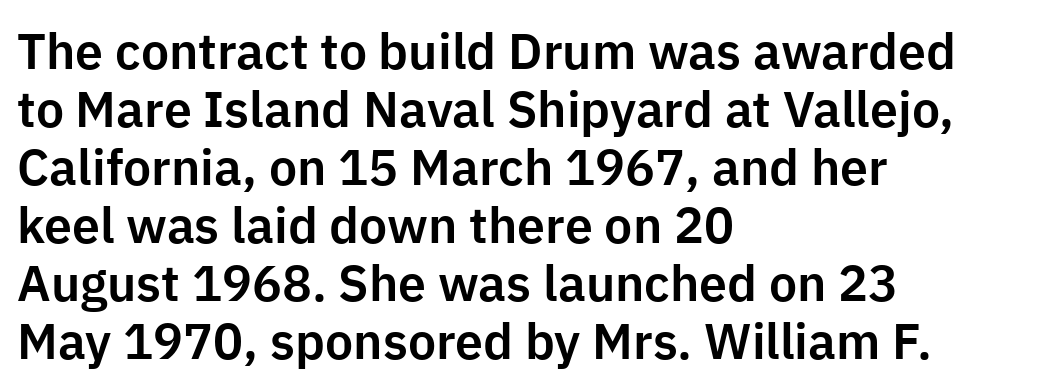
Q: Is the text italic (slanted)? A: No, it is upright.
Q: Is the typeface a serif or a sans-serif typeface? A: Sans-serif.
Q: Is the text underlined? A: No.
Q: How is the paragraph aligned? A: Left-aligned.
Q: Is the spacing between letters normal or unusually wide? A: Normal.
Q: Width (condensed, normal, or wide)? A: Normal.
Q: Stroke contrast? A: Low.
Q: x-height? A: Medium.
Q: Monospaced? A: No.
